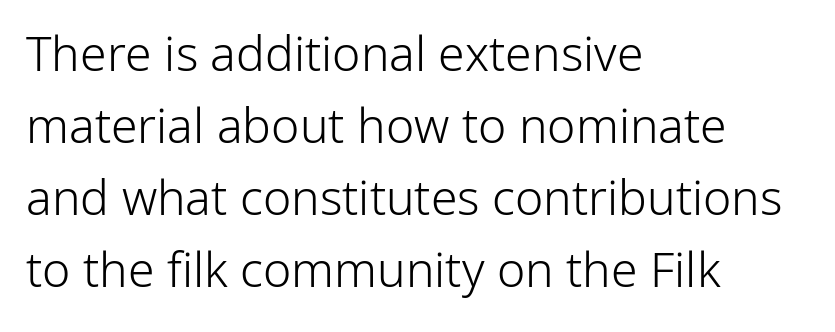
Q: Is the text bold? A: No.
Q: Is the text italic (slanted)? A: No, it is upright.
Q: Is the typeface a serif or a sans-serif typeface? A: Sans-serif.
Q: Is the text underlined? A: No.
Q: How is the paragraph aligned? A: Left-aligned.
Q: Is the spacing between letters normal or unusually wide? A: Normal.
Q: Is the spacing between lines tight, normal or loose? A: Normal.
Q: Width (condensed, normal, or wide)? A: Normal.
Q: Stroke contrast? A: Low.
Q: x-height? A: Medium.
Q: Monospaced? A: No.
